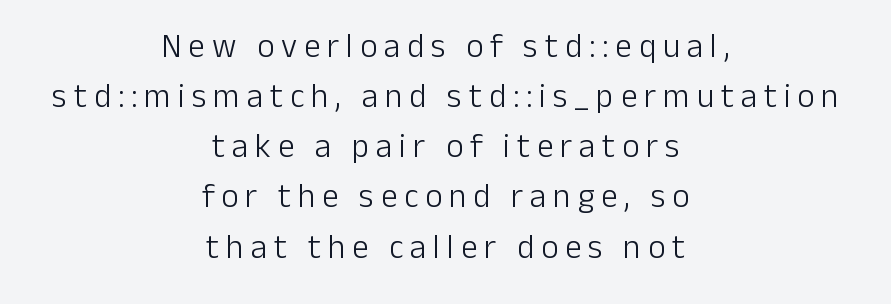
The image shows 33 px light sans-serif type, upright; set centered, normal line spacing (1.52x), unusually wide letter spacing (+0.21 em), not underlined; low stroke contrast and a medium x-height.
